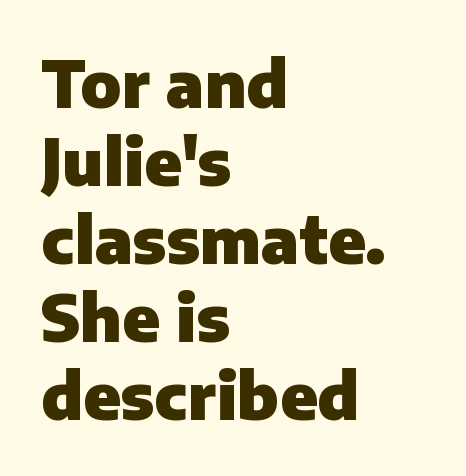
The image shows 65 px heavy sans-serif type, upright; set left-aligned, line spacing 1.2x, normal letter spacing, not underlined; low stroke contrast and a medium x-height.
